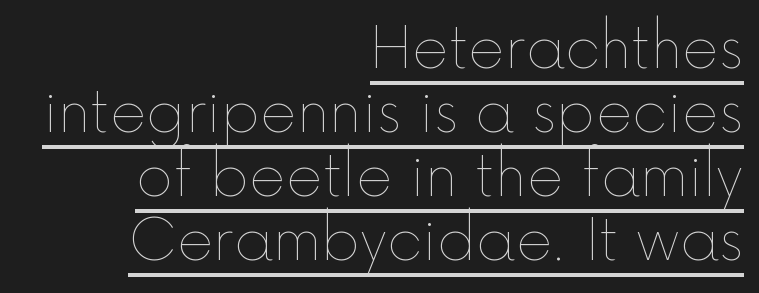
Q: Is the text bold? A: No.
Q: Is the text italic (slanted)? A: No, it is upright.
Q: Is the text underlined? A: Yes.
Q: How is the paragraph aligned? A: Right-aligned.
Q: Is the spacing between letters normal or unusually wide? A: Normal.
Q: Is the spacing between lines tight, normal or loose? A: Tight.
Q: Width (condensed, normal, or wide)? A: Normal.
Q: x-height? A: Medium.
Q: Monospaced? A: No.
